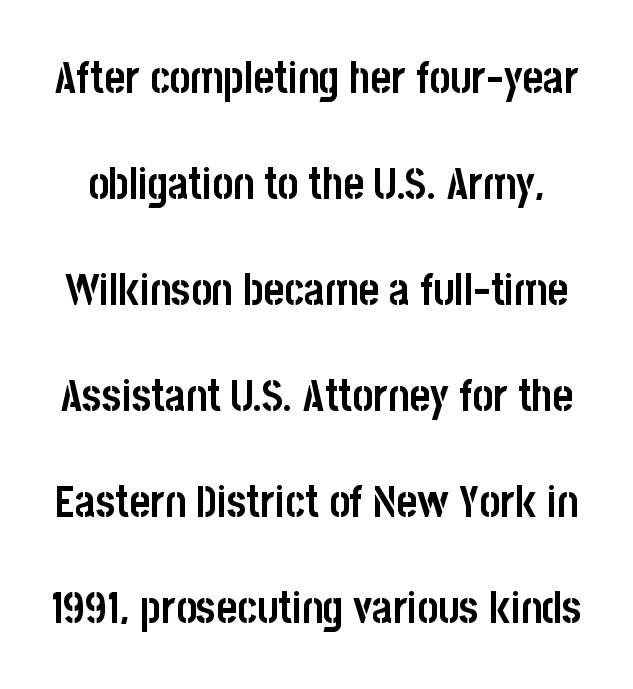
{"serif": "no", "italic": "no", "bold": "yes", "weight": "semibold", "width": "condensed", "stroke_contrast": "low", "x_height": "large", "monospaced": "no", "underline": "no", "line_spacing": "loose", "line_spacing_ratio": 2.41, "letter_spacing": "normal", "letter_spacing_em": 0.0, "glyph_px": 44}
